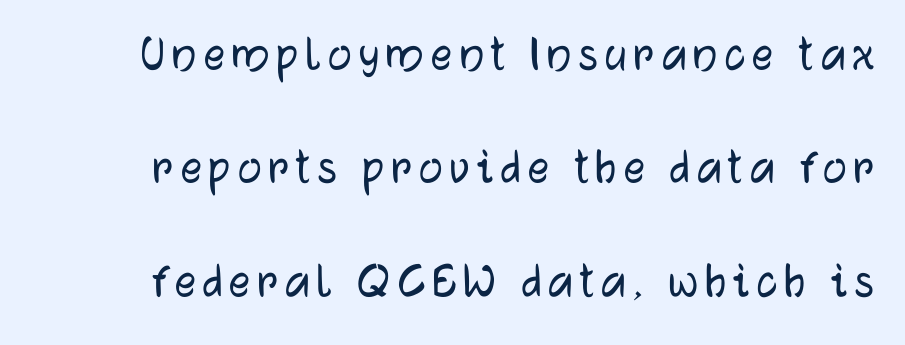
{"serif": "no", "italic": "no", "width": "normal", "stroke_contrast": "low", "x_height": "medium", "monospaced": "no", "underline": "no", "line_spacing": "loose", "line_spacing_ratio": 2.14, "glyph_px": 53}
